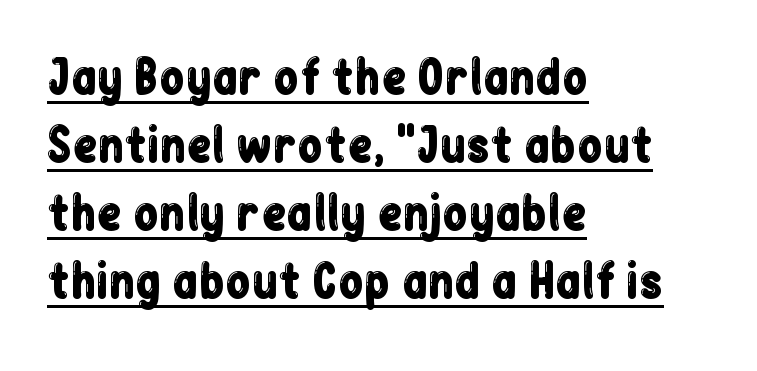
The letters carry no serifs — their stems end cleanly without finishing strokes. The face used here is proportionally spaced, like ordinary book or web type. The letters sit at their default tracking, neither squeezed nor spread. How would I describe the line gaps? Plain and ordinary. Which margin do the lines hug? The left one — the right edge is uneven.
